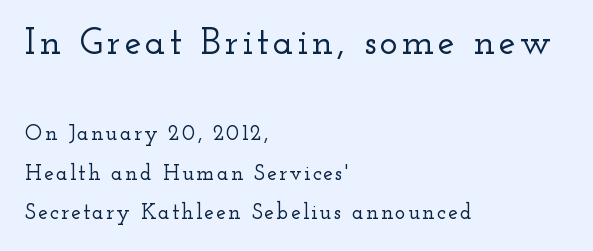
Think of a printed novel: that variable character pitch is what you see here. Is there any slant? The stems are plumb. Two sizes are in play, and the larger belongs to the first block. Just letters on the line, the space beneath them empty. The ragged edge is on the right, which tells us the setting is flush left. Note: serifs present on the glyphs.
